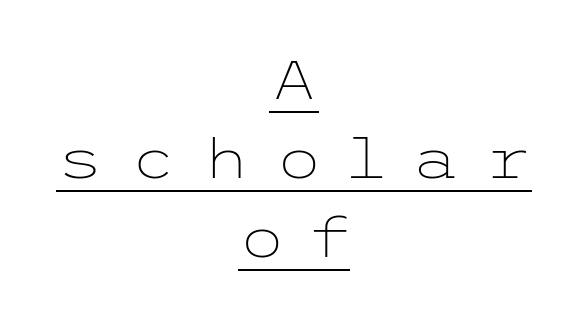
Q: Is the text bold? A: No.
Q: Is the text italic (slanted)? A: No, it is upright.
Q: Is the typeface a serif or a sans-serif typeface? A: Sans-serif.
Q: Is the text underlined? A: Yes.
Q: How is the paragraph aligned? A: Centered.
Q: Is the spacing between letters normal or unusually wide? A: Unusually wide.
Q: Is the spacing between lines tight, normal or loose? A: Normal.
Q: Width (condensed, normal, or wide)? A: Wide.
Q: Stroke contrast? A: Low.
Q: x-height? A: Medium.
